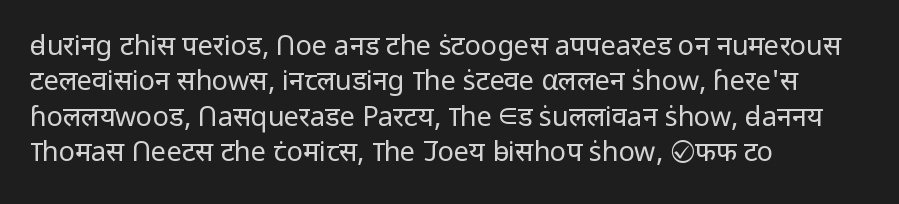
Line beginnings align vertically; line endings do not. The typography opts for an upright posture over an oblique one. Baseline-to-baseline distance is the conventional proportion of letter height. The characters are drawn with everyday or finer stroke widths. Here the glyphs are tracked normally, forming tight word shapes.
